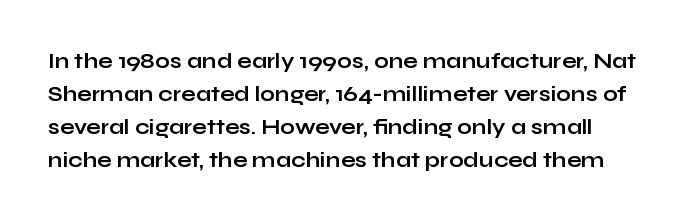
{"italic": "no", "bold": "yes", "underline": "no", "line_spacing": "normal", "line_spacing_ratio": 1.57, "letter_spacing": "normal", "letter_spacing_em": 0.0, "glyph_px": 21}
